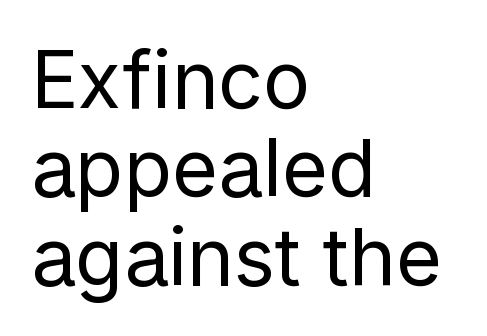
The image shows 79 px regular-weight sans-serif type, upright; set left-aligned, tight line spacing (1.12x), normal letter spacing, not underlined; low stroke contrast and a medium x-height.
